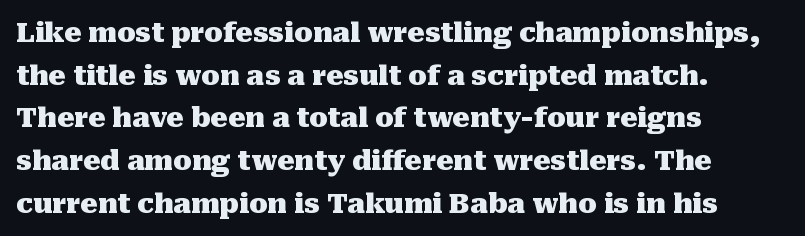
Q: Is the text bold? A: Yes.
Q: Is the text italic (slanted)? A: No, it is upright.
Q: Is the text underlined? A: No.
Q: How is the paragraph aligned? A: Left-aligned.
Q: Is the spacing between letters normal or unusually wide? A: Normal.
Q: Is the spacing between lines tight, normal or loose? A: Normal.
